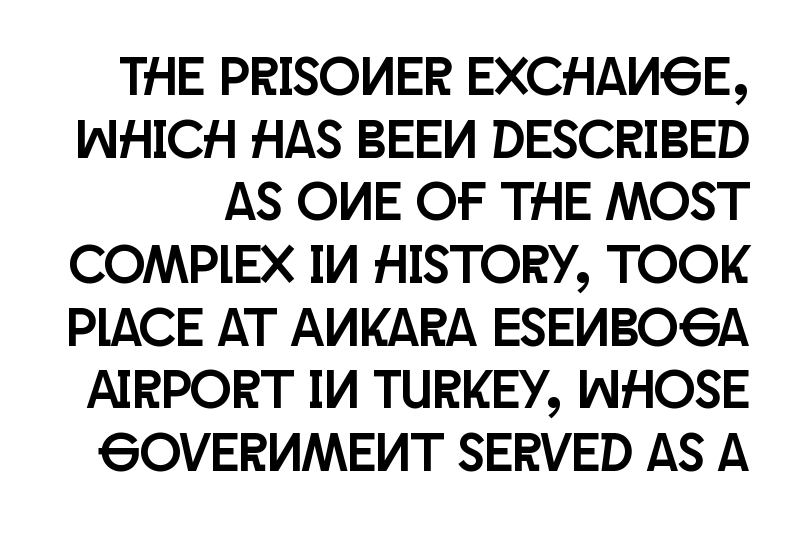
Bare-footed words on every line. Characters remain perfectly vertical along every line. Words appear dense and cohesive because spacing is normal. Whoever set this chose condensed vertical rhythm over breathing room. This sample uses a sans-serif face.
